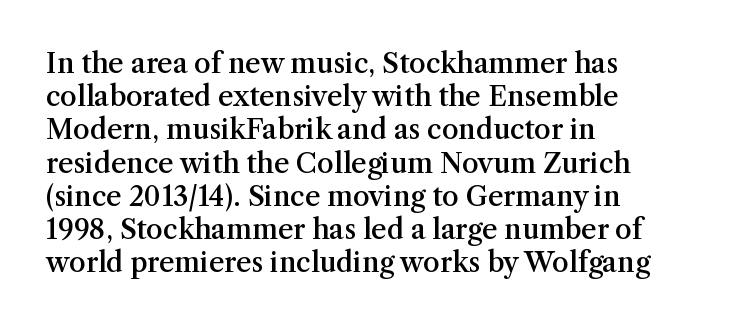
Q: Is the text bold? A: Semi-bold.
Q: Is the text italic (slanted)? A: No, it is upright.
Q: Is the text underlined? A: No.
Q: How is the paragraph aligned? A: Left-aligned.
Q: Is the spacing between letters normal or unusually wide? A: Normal.
